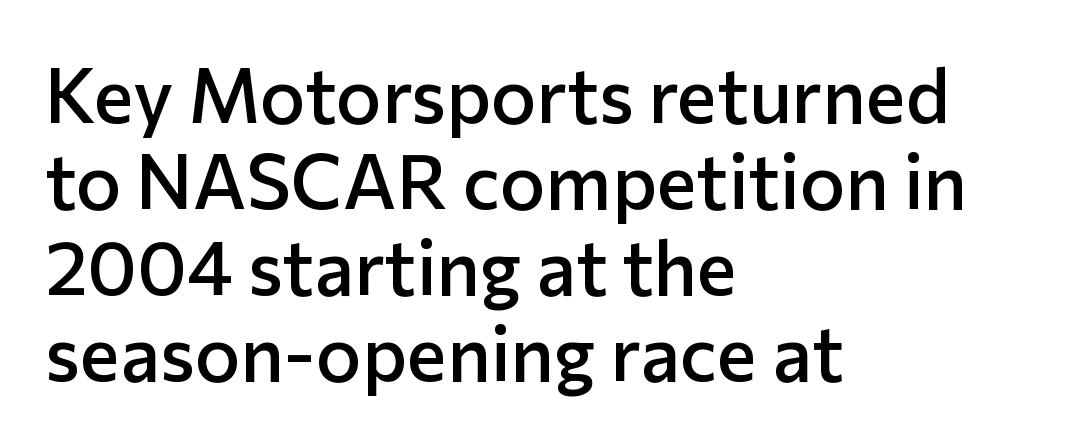
The image shows 76 px semibold sans-serif type, upright; set left-aligned, tight line spacing (1.13x), normal letter spacing, not underlined; low stroke contrast and a medium x-height.
